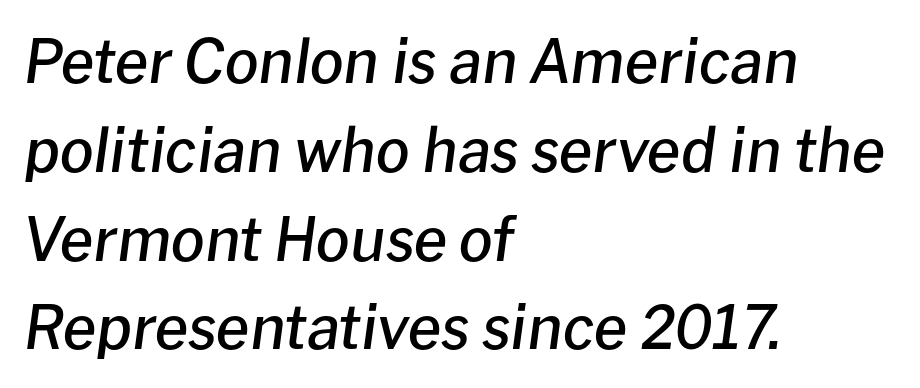
The image shows 60 px semibold type, italic (leaning right); set left-aligned, normal line spacing (1.48x), normal letter spacing, not underlined; low stroke contrast and a medium x-height.
